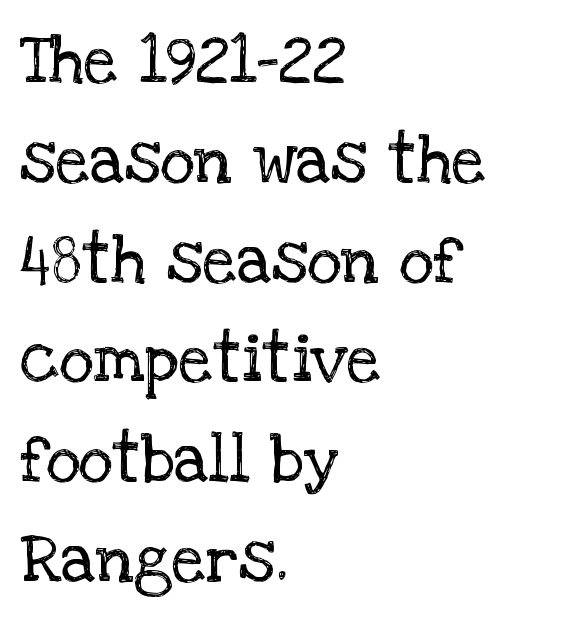
Q: Is the text bold? A: No.
Q: Is the text italic (slanted)? A: No, it is upright.
Q: Is the typeface a serif or a sans-serif typeface? A: Serif.
Q: Is the text underlined? A: No.
Q: How is the paragraph aligned? A: Left-aligned.
Q: Is the spacing between letters normal or unusually wide? A: Normal.
Q: Is the spacing between lines tight, normal or loose? A: Normal.
Q: Width (condensed, normal, or wide)? A: Normal.
Q: Stroke contrast? A: Low.
Q: x-height? A: Large.
Q: Monospaced? A: No.
